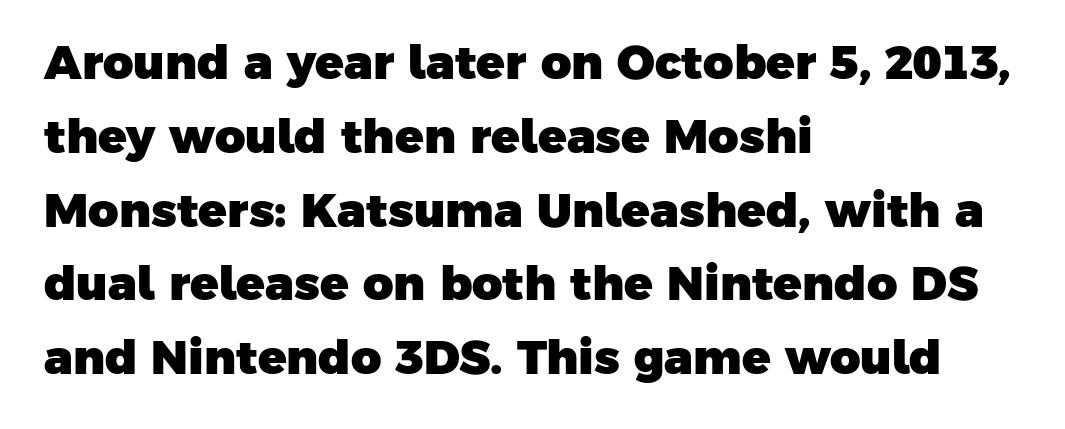
The image shows 47 px heavy sans-serif type; set left-aligned, normal line spacing (1.57x), normal letter spacing, not underlined; low stroke contrast and a medium x-height.
